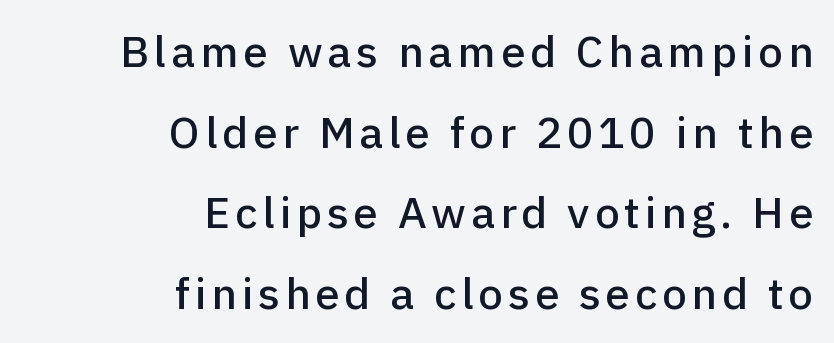
{"serif": "no", "italic": "no", "width": "normal", "stroke_contrast": "low", "x_height": "medium", "monospaced": "no", "underline": "no", "align": "right", "line_spacing_ratio": 1.83, "glyph_px": 44}
